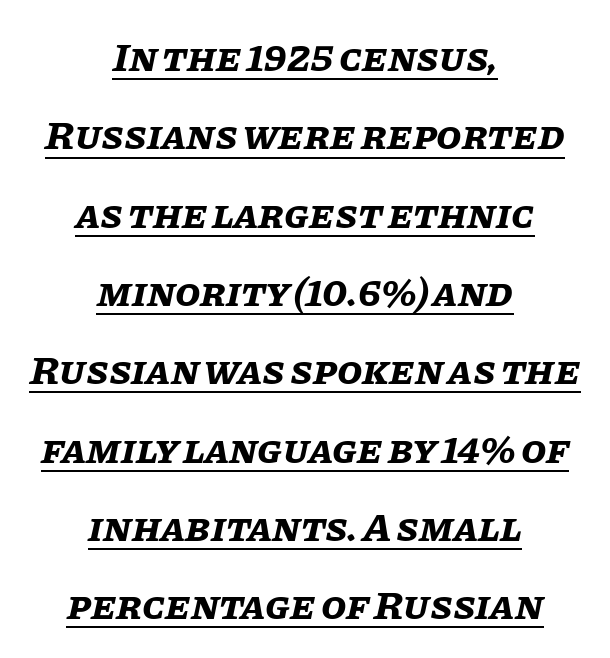
The image shows 41 px bold type, italic (leaning right); set centered, loose line spacing (1.91x), normal letter spacing, underlined; low stroke contrast and a large x-height.
